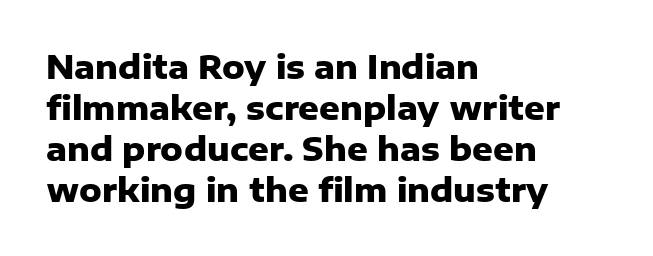
Posture: straight, roman, zero tilt. The block of text has a typical density, with ordinary space between rows. Unlike a traditional serif, this face leaves its strokes unadorned. Unmarked baselines from the first word to the last.
